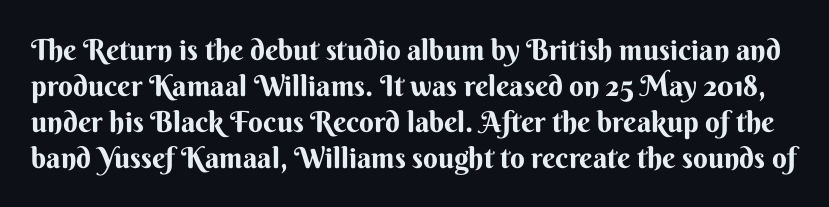
Q: Is the text bold? A: Yes.
Q: Is the text italic (slanted)? A: No, it is upright.
Q: Is the typeface a serif or a sans-serif typeface? A: Sans-serif.
Q: Is the text underlined? A: No.
Q: Is the spacing between letters normal or unusually wide? A: Normal.
Q: Width (condensed, normal, or wide)? A: Normal.
Q: Stroke contrast? A: Medium.
Q: x-height? A: Small.
Q: Monospaced? A: No.
